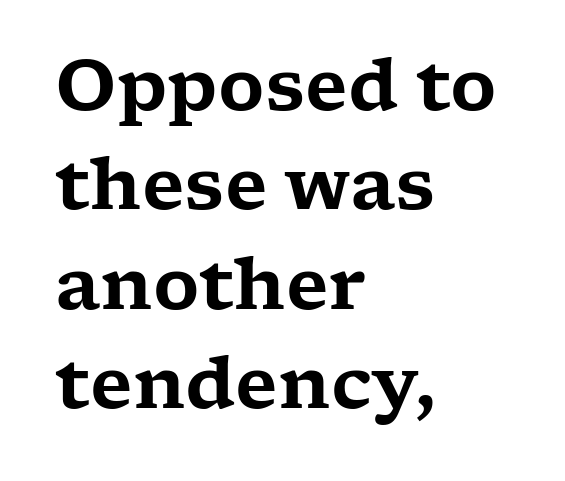
Where is the straight margin? On the left. Regular leading. Letterform terminals end in serifs throughout the passage. You can tell it's not italic because the verticals are truly vertical. You could call the tracking neutral — neither tight nor loose.
